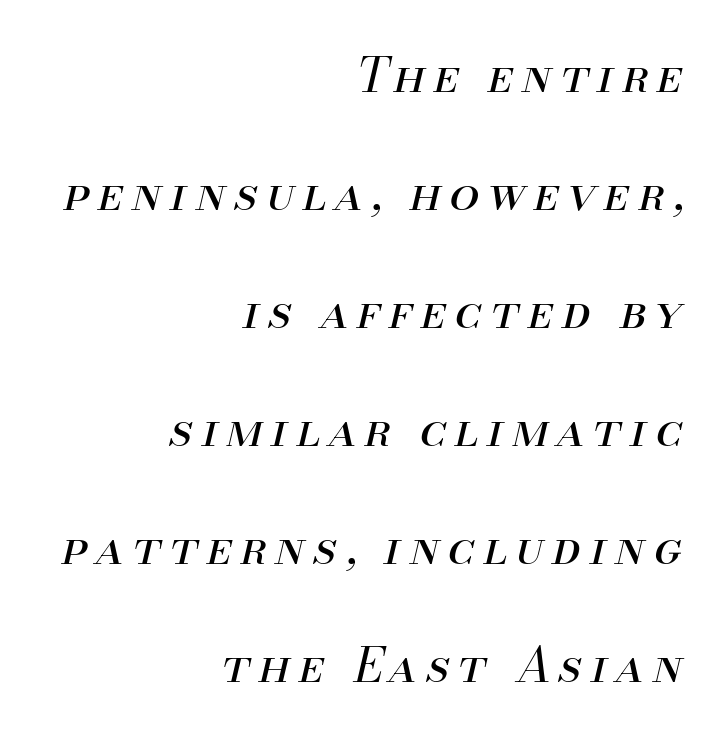
Q: Is the text bold? A: No.
Q: Is the text italic (slanted)? A: Yes, it leans right by about 13 degrees.
Q: Is the text underlined? A: No.
Q: How is the paragraph aligned? A: Right-aligned.
Q: Is the spacing between lines tight, normal or loose? A: Loose.
Q: Width (condensed, normal, or wide)? A: Normal.
Q: Stroke contrast? A: Medium.
Q: x-height? A: Small.
Q: Monospaced? A: No.
